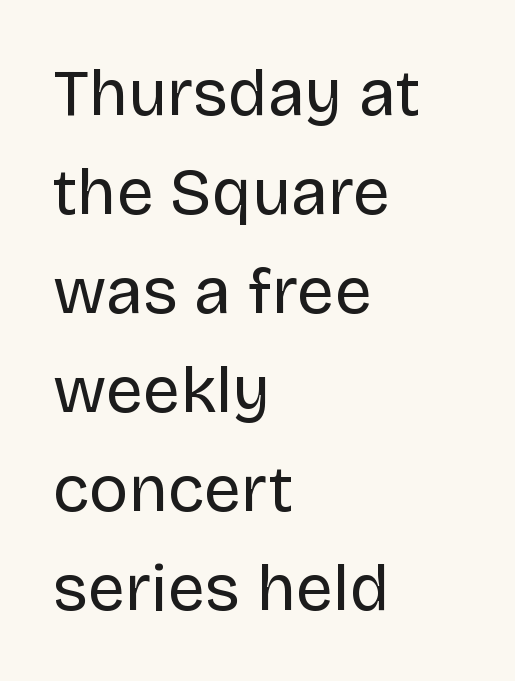
What's the leading like? Ordinary, nothing unusual. Ascenders rise straight up at ninety degrees. The letterforms sit at book weight or below. Note: no serifs on the glyphs. Character widths vary here, with narrow letters taking less room than wide ones.
